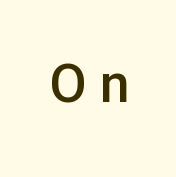
The font is running at a semibold setting, under full bold. I'd call this a sans setting — the letters go barefoot. This rendering widens character spacing well past its baseline value. Designer's note — italics off, roman on. Here the designer chose a conventional face with non-uniform glyph widths.
